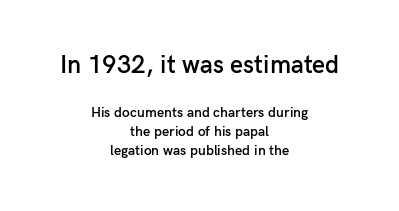
{"italic": "no", "bold": "semi", "underline": "no", "align": "center", "line_spacing": "normal", "line_spacing_ratio": 1.36, "letter_spacing": "normal", "letter_spacing_em": 0.0, "larger_block": "first", "size_ratio": 1.79, "glyph_px": 25}
